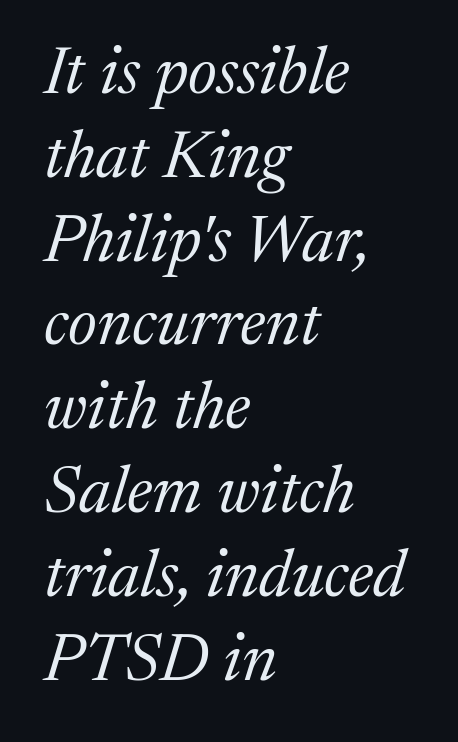
Q: Is the text bold? A: No.
Q: Is the text italic (slanted)? A: Yes, it leans right by about 17 degrees.
Q: Is the typeface a serif or a sans-serif typeface? A: Serif.
Q: Is the text underlined? A: No.
Q: How is the paragraph aligned? A: Left-aligned.
Q: Is the spacing between letters normal or unusually wide? A: Normal.
Q: Is the spacing between lines tight, normal or loose? A: Normal.
Q: Width (condensed, normal, or wide)? A: Normal.
Q: Stroke contrast? A: Medium.
Q: x-height? A: Medium.
Q: Monospaced? A: No.
